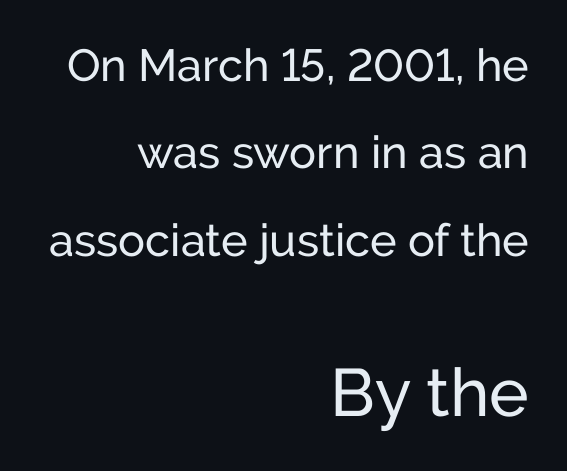
The image shows 67 px regular-weight sans-serif type, upright; set right-aligned, loose line spacing (1.94x), normal letter spacing, not underlined; the second (bottom) block is 1.49x larger; low stroke contrast and a medium x-height.
